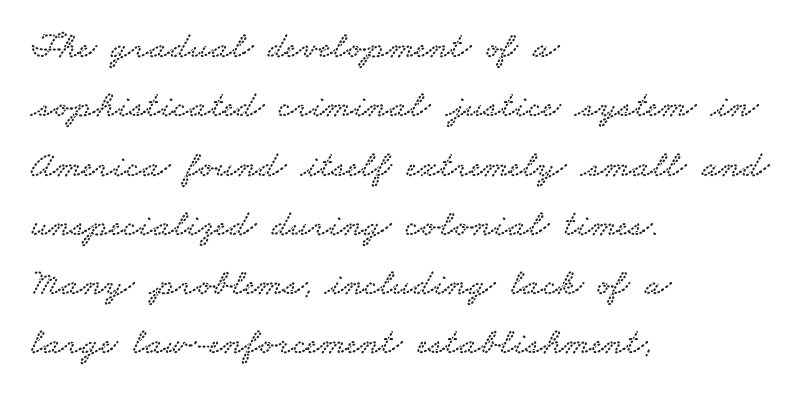
Underline: absent. Evenly set lines give the paragraph a standard silhouette. Characters follow at the spacing the type designer built in. This sample has the flowing, uneven cadence of proportional lettering.
